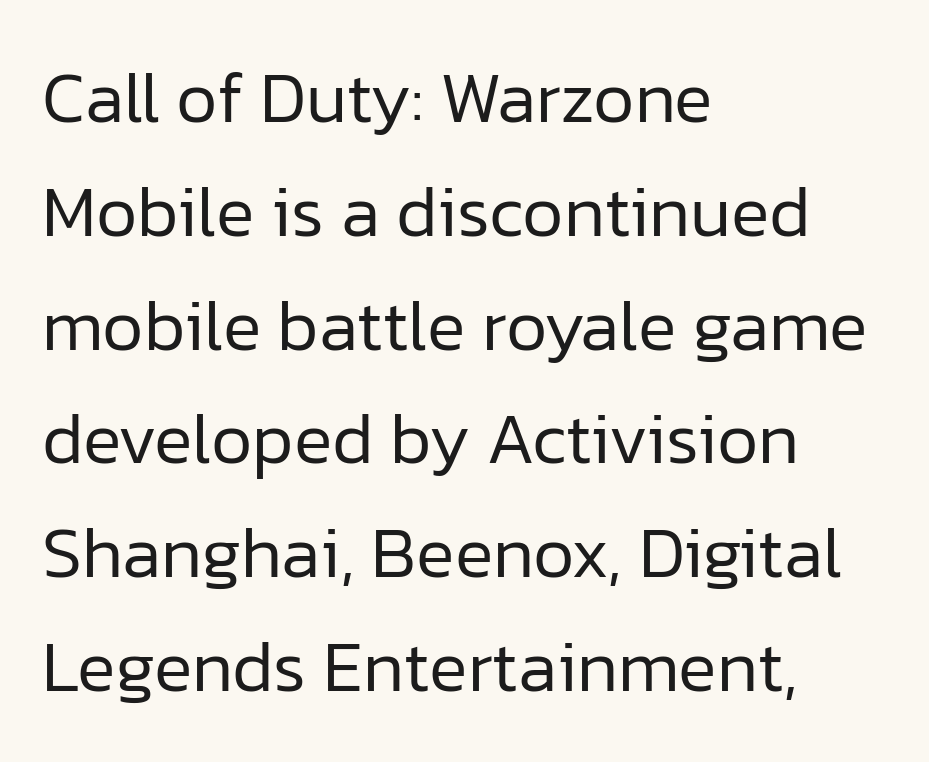
The image shows 72 px regular-weight sans-serif type, upright; set left-aligned, normal line spacing (1.58x), normal letter spacing, not underlined; low stroke contrast and a medium x-height.
